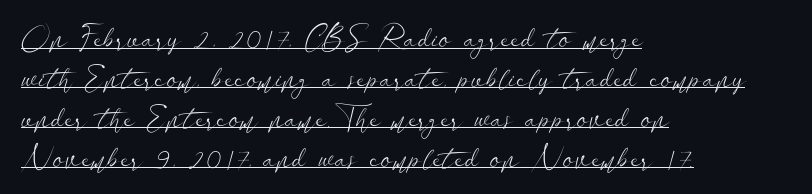
{"serif": "no", "bold": "no", "weight": "light", "width": "wide", "stroke_contrast": "low", "x_height": "small", "monospaced": "no", "underline": "yes", "align": "left", "line_spacing": "normal", "line_spacing_ratio": 1.29, "letter_spacing": "normal", "letter_spacing_em": 0.0, "glyph_px": 31}
